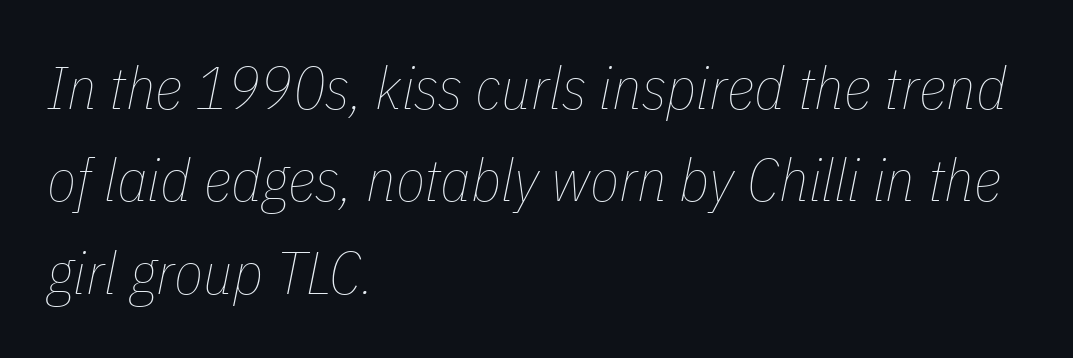
The image shows 60 px thin, condensed type, italic (leaning right); set left-aligned, normal line spacing (1.54x), normal letter spacing, not underlined; low stroke contrast and a medium x-height.
